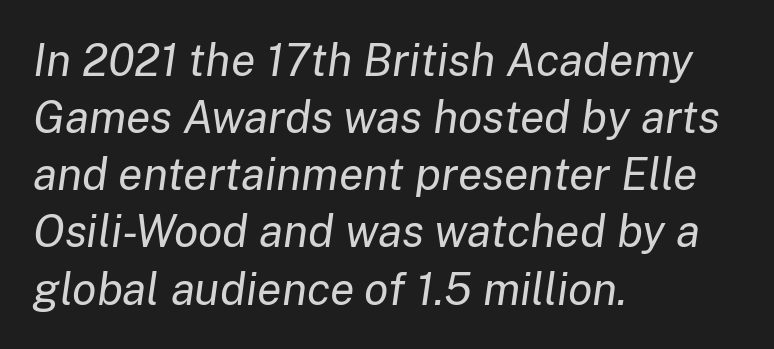
{"italic": "yes", "lean": "right", "slant_degrees": 8, "bold": "no", "weight": "regular", "width": "normal", "stroke_contrast": "low", "x_height": "medium", "monospaced": "no", "underline": "no", "align": "left", "line_spacing": "normal", "line_spacing_ratio": 1.27, "letter_spacing": "normal", "letter_spacing_em": 0.0, "glyph_px": 45}
